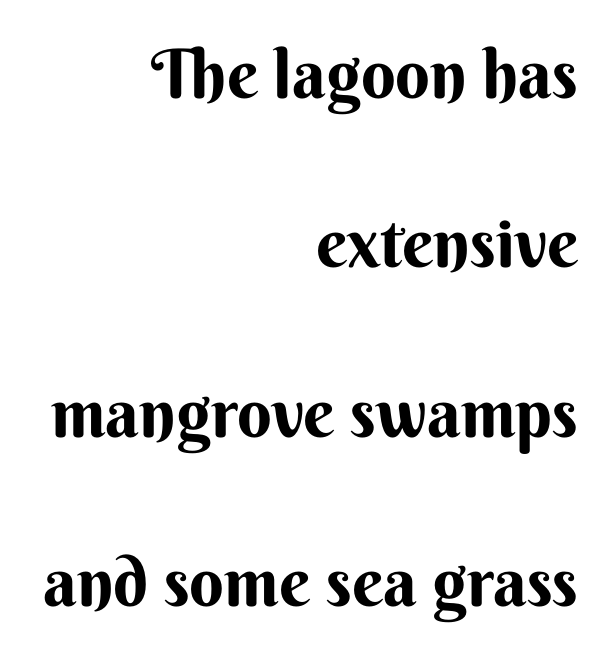
{"serif": "no", "italic": "no", "bold": "yes", "weight": "bold", "width": "normal", "stroke_contrast": "medium", "x_height": "small", "monospaced": "no", "underline": "no", "align": "right", "line_spacing": "loose", "line_spacing_ratio": 2.49, "letter_spacing": "normal", "letter_spacing_em": 0.0, "glyph_px": 68}
